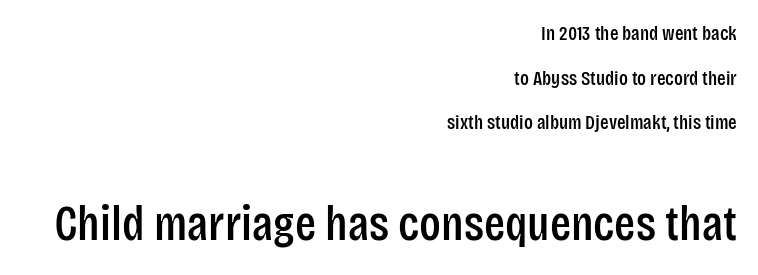
Has an underline been added? It has not. Scale increases going downward across the two blocks. Layout note: lines flush right. Do the characters align in a grid? No, the font is proportional. The passage shown has conventional tracking throughout. Ascenders rise straight up at ninety degrees.
